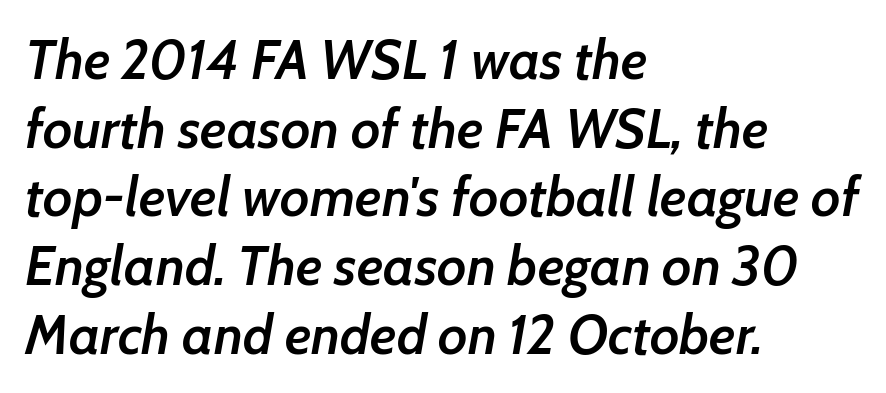
The image shows 55 px semibold type, italic (leaning right); set left-aligned, normal line spacing (1.25x), normal letter spacing, not underlined; low stroke contrast and a medium x-height.
